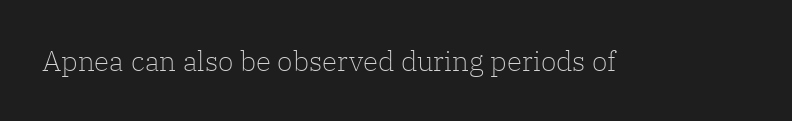
Stroke terminals: seriffed. A typesetter would call this zero additional tracking. Unbolded letterforms with no extra heft. The type sits square on the baseline with zero lean.
